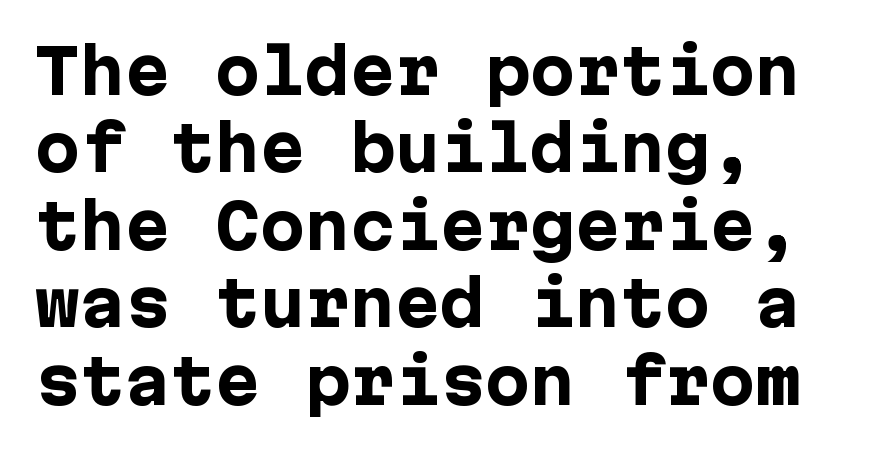
Q: Is the text bold? A: Yes.
Q: Is the text italic (slanted)? A: No, it is upright.
Q: Is the typeface a serif or a sans-serif typeface? A: Sans-serif.
Q: Is the text underlined? A: No.
Q: How is the paragraph aligned? A: Left-aligned.
Q: Is the spacing between letters normal or unusually wide? A: Normal.
Q: Is the spacing between lines tight, normal or loose? A: Normal.
Q: Width (condensed, normal, or wide)? A: Normal.
Q: Stroke contrast? A: Low.
Q: x-height? A: Medium.
